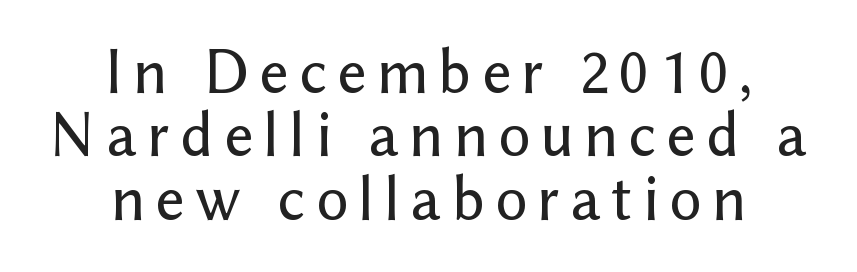
{"serif": "no", "italic": "no", "width": "normal", "stroke_contrast": "low", "x_height": "medium", "monospaced": "no", "underline": "no", "align": "center", "line_spacing": "tight", "line_spacing_ratio": 0.99, "glyph_px": 64}
